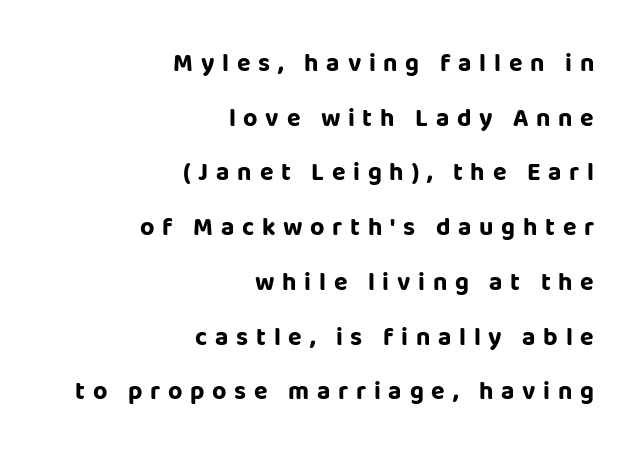
Q: Is the text bold? A: Yes.
Q: Is the text italic (slanted)? A: No, it is upright.
Q: Is the text underlined? A: No.
Q: How is the paragraph aligned? A: Right-aligned.
Q: Is the spacing between letters normal or unusually wide? A: Unusually wide.
Q: Is the spacing between lines tight, normal or loose? A: Loose.
